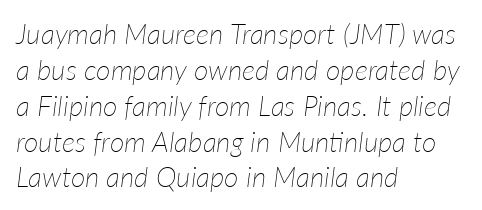
The image shows 28 px thin type, italic (leaning right); set left-aligned, normal line spacing (1.28x), normal letter spacing, not underlined; low stroke contrast and a medium x-height.
